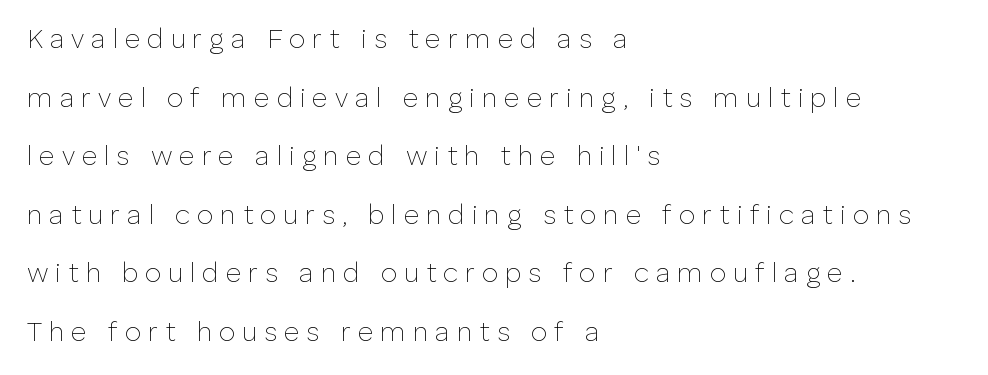
The image shows 27 px text type, upright; set left-aligned, loose line spacing (2.17x), unusually wide letter spacing (+0.25 em), not underlined.
